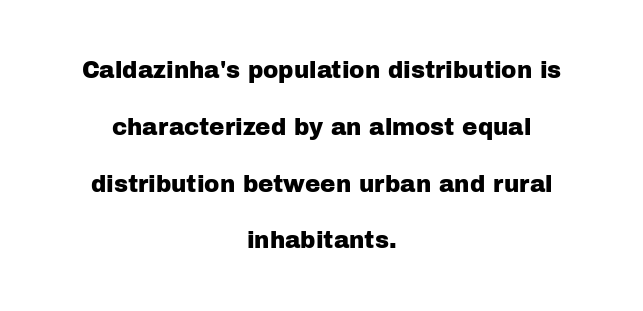
Summary of vertical rhythm: relaxed, with wide interline spacing. Where is the straight margin? There isn't one; the lines are centered. Every character sits straight up, as roman type does. The area under the type is left untouched. This sample uses plain, unmodified letter spacing.
